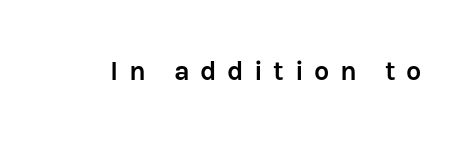
Q: Is the text bold? A: Yes.
Q: Is the text italic (slanted)? A: No, it is upright.
Q: Is the text underlined? A: No.
Q: Is the spacing between letters normal or unusually wide? A: Unusually wide.
